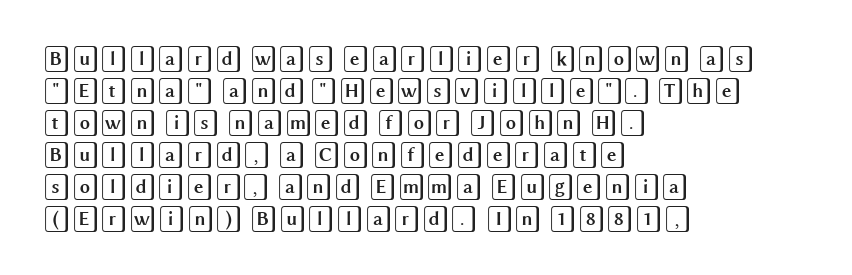
The image shows 26 px text type, upright; set left-aligned, line spacing 1.23x, normal letter spacing, not underlined.
